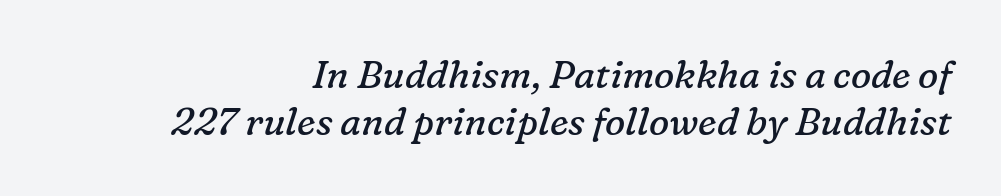
Q: Is the text bold? A: No.
Q: Is the text italic (slanted)? A: Yes, it leans right by about 16 degrees.
Q: Is the typeface a serif or a sans-serif typeface? A: Serif.
Q: Is the text underlined? A: No.
Q: Is the spacing between letters normal or unusually wide? A: Normal.
Q: Is the spacing between lines tight, normal or loose? A: Normal.
Q: Width (condensed, normal, or wide)? A: Normal.
Q: Stroke contrast? A: Low.
Q: x-height? A: Medium.
Q: Monospaced? A: No.
